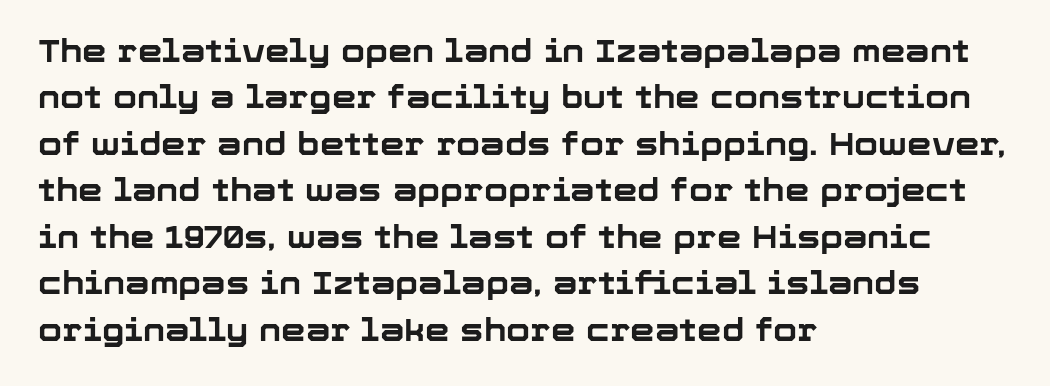
{"serif": "no", "italic": "no", "bold": "yes", "weight": "bold", "width": "normal", "stroke_contrast": "low", "x_height": "medium", "monospaced": "no", "underline": "no", "align": "left", "line_spacing": "normal", "line_spacing_ratio": 1.5, "letter_spacing": "normal", "letter_spacing_em": 0.0, "glyph_px": 31}
